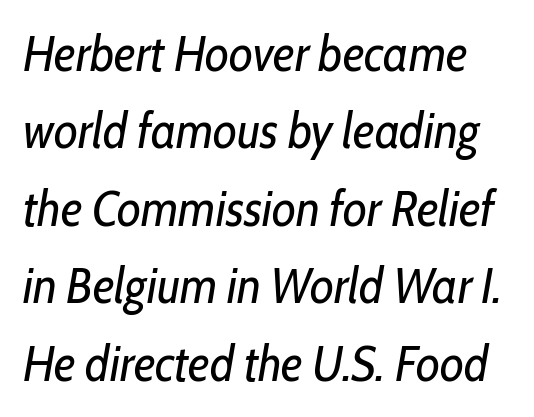
Think of a printed novel: that variable character pitch is what you see here. There's an unmistakable incline to the writing here. Stroke thickness stays within the range of a standard reading face or lighter. These lines keep a tight, regular rhythm from letter to letter. The zone under the glyphs is completely vacant.
